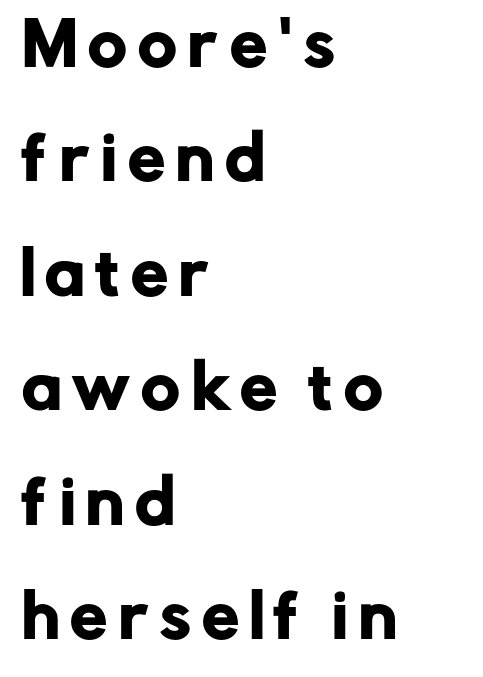
{"serif": "no", "italic": "no", "width": "normal", "stroke_contrast": "low", "x_height": "medium", "monospaced": "no", "underline": "no", "align": "left", "line_spacing": "loose", "line_spacing_ratio": 1.94, "glyph_px": 59}
